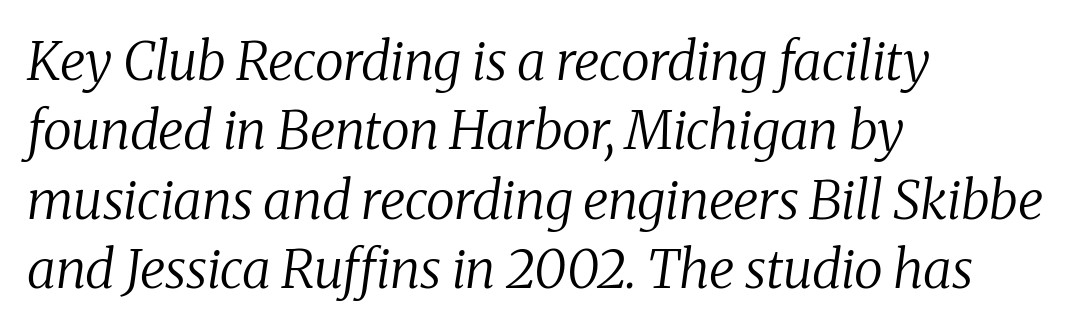
{"serif": "yes", "italic": "yes", "lean": "right", "slant_degrees": 8, "bold": "no", "weight": "regular", "width": "normal", "stroke_contrast": "medium", "x_height": "medium", "monospaced": "no", "underline": "no", "align": "left", "line_spacing": "normal", "line_spacing_ratio": 1.31, "letter_spacing": "normal", "letter_spacing_em": 0.0, "glyph_px": 53}
